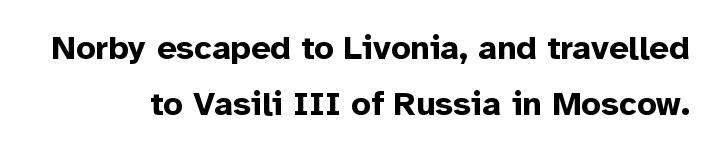
Q: Is the text bold? A: Yes.
Q: Is the text italic (slanted)? A: No, it is upright.
Q: Is the typeface a serif or a sans-serif typeface? A: Sans-serif.
Q: Is the text underlined? A: No.
Q: Is the spacing between letters normal or unusually wide? A: Normal.
Q: Is the spacing between lines tight, normal or loose? A: Normal.
Q: Width (condensed, normal, or wide)? A: Normal.
Q: Stroke contrast? A: Low.
Q: x-height? A: Medium.
Q: Monospaced? A: No.
